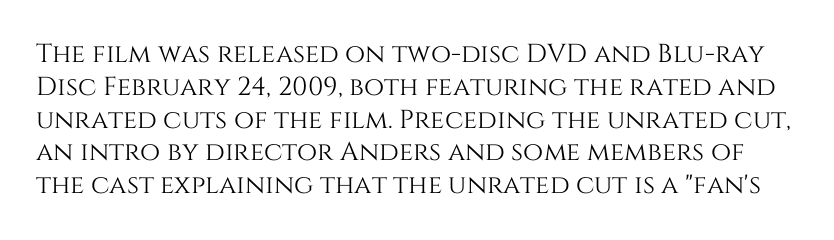
{"italic": "no", "underline": "no", "line_spacing": "normal", "line_spacing_ratio": 1.26, "letter_spacing": "normal", "letter_spacing_em": 0.0, "glyph_px": 26}
